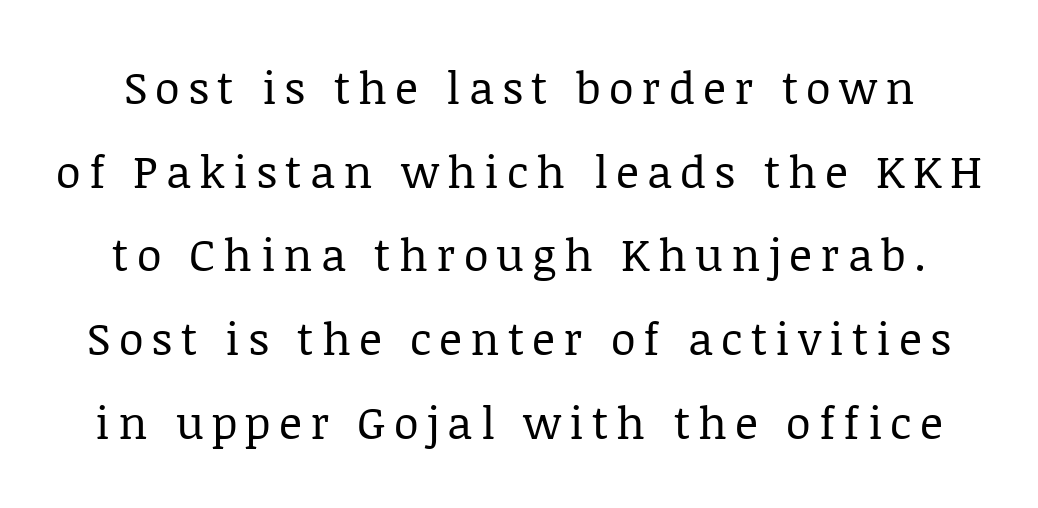
The image shows 45 px regular-weight serif type, upright; set line spacing 1.86x, not underlined; low stroke contrast and a large x-height.
